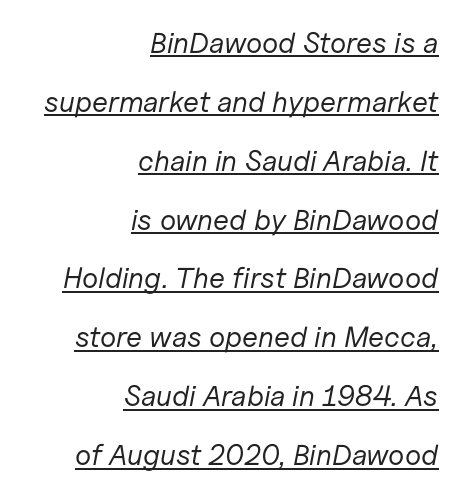
{"italic": "yes", "lean": "right", "slant_degrees": 11, "bold": "no", "weight": "regular", "width": "normal", "stroke_contrast": "low", "x_height": "medium", "monospaced": "no", "underline": "yes", "align": "right", "line_spacing": "loose", "line_spacing_ratio": 2.03, "letter_spacing": "normal", "letter_spacing_em": 0.0, "glyph_px": 29}
